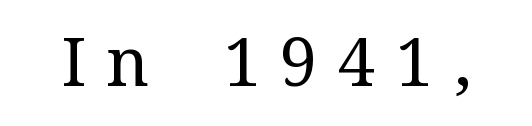
Beneath every word, the page is bare. Examine the stroke ends and you'll spot serifs. A typesetter would mark this as roman, not italic. No letter is thick-stroked: the sample isn't bold.
